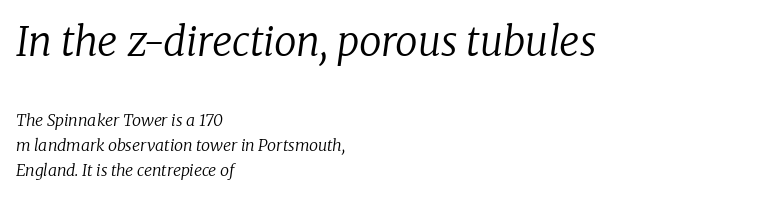
Q: Is the text bold? A: No.
Q: Is the text italic (slanted)? A: Yes, it leans right by about 8 degrees.
Q: Is the typeface a serif or a sans-serif typeface? A: Serif.
Q: Is the text underlined? A: No.
Q: How is the paragraph aligned? A: Left-aligned.
Q: Is the spacing between letters normal or unusually wide? A: Normal.
Q: Is the spacing between lines tight, normal or loose? A: Normal.
Q: Which block of text is set in a larger size, the first (top) or the second (bottom)? A: The first (top) one.
Q: Width (condensed, normal, or wide)? A: Normal.
Q: Stroke contrast? A: Low.
Q: x-height? A: Medium.
Q: Monospaced? A: No.
